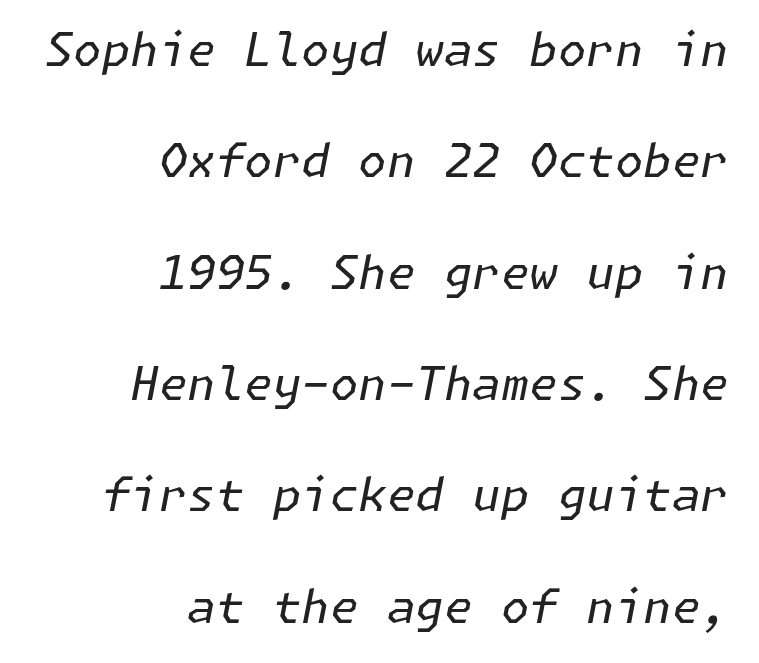
The image shows 46 px regular-weight type, italic (leaning right); set right-aligned, loose line spacing (2.42x), normal letter spacing, not underlined; low stroke contrast and a medium x-height.
